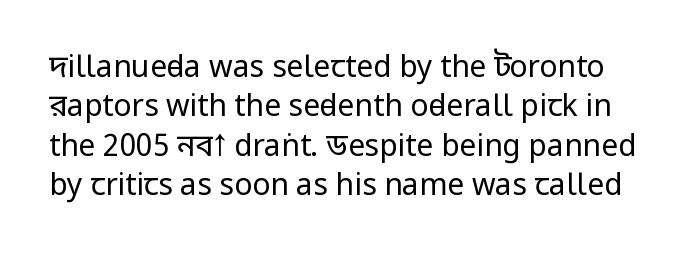
Q: Is the text bold? A: No.
Q: Is the text italic (slanted)? A: No, it is upright.
Q: Is the typeface a serif or a sans-serif typeface? A: Sans-serif.
Q: Is the text underlined? A: No.
Q: Is the spacing between letters normal or unusually wide? A: Normal.
Q: Is the spacing between lines tight, normal or loose? A: Normal.
Q: Width (condensed, normal, or wide)? A: Condensed.
Q: Stroke contrast? A: Low.
Q: x-height? A: Large.
Q: Monospaced? A: No.
